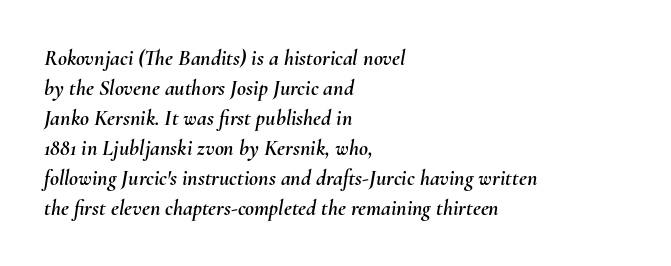
The image shows 22 px text type, italic (leaning right); set left-aligned, normal line spacing (1.36x), normal letter spacing, not underlined.
